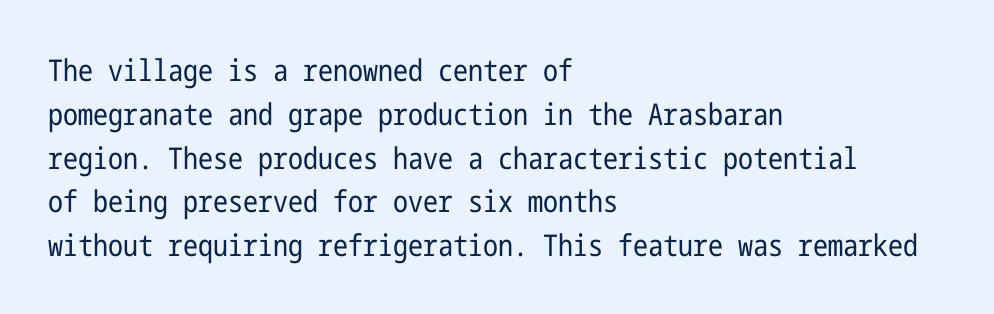
The image shows 30 px regular-weight, condensed sans-serif type, upright; set left-aligned, normal line spacing (1.46x), normal letter spacing, not underlined; low stroke contrast and a medium x-height.
